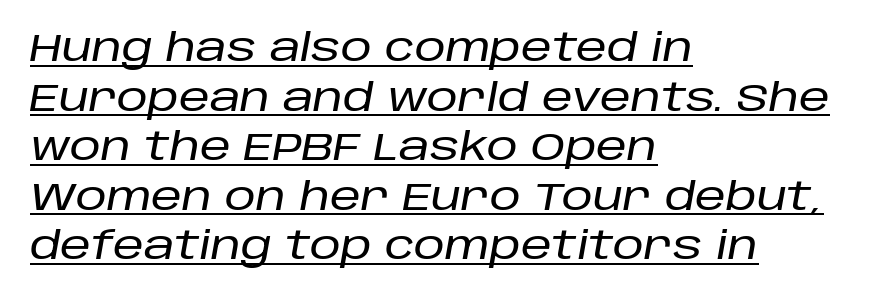
Q: Is the text italic (slanted)? A: Yes, it leans right by about 10 degrees.
Q: Is the text underlined? A: Yes.
Q: How is the paragraph aligned? A: Left-aligned.
Q: Is the spacing between letters normal or unusually wide? A: Normal.
Q: Is the spacing between lines tight, normal or loose? A: Normal.
Q: Width (condensed, normal, or wide)? A: Normal.
Q: Stroke contrast? A: Low.
Q: x-height? A: Large.
Q: Monospaced? A: No.
